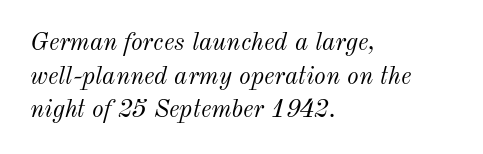
The image shows 25 px text type, italic (leaning right); set left-aligned, normal line spacing (1.35x), normal letter spacing, not underlined.
